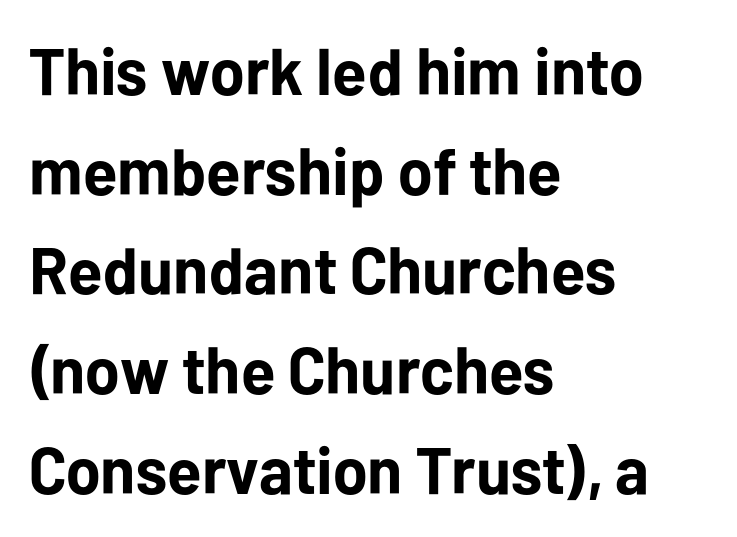
The rows are spaced the way most documents space them. The gaps between neighbouring characters are ordinary and unremarkable. I'd call this a sans setting — the letters go barefoot. Visually the block forms a straight wall on the left and a jagged coastline on the right. The specimen reads as upright at a glance. Spacing verdict: proportional, widths tailored to each character.
